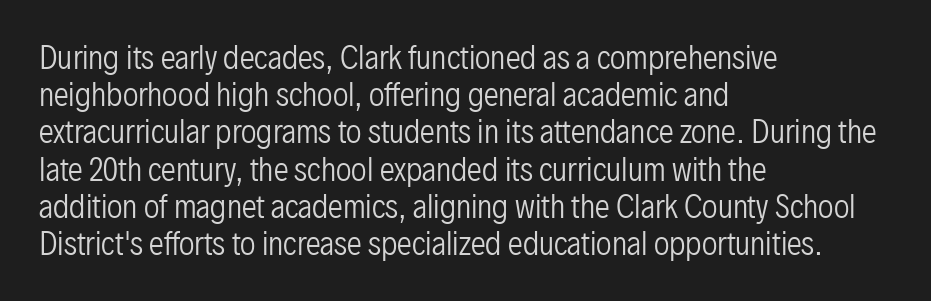
Q: Is the text bold? A: No.
Q: Is the text italic (slanted)? A: No, it is upright.
Q: Is the typeface a serif or a sans-serif typeface? A: Sans-serif.
Q: Is the text underlined? A: No.
Q: How is the paragraph aligned? A: Left-aligned.
Q: Is the spacing between letters normal or unusually wide? A: Normal.
Q: Width (condensed, normal, or wide)? A: Condensed.
Q: Stroke contrast? A: Low.
Q: x-height? A: Medium.
Q: Monospaced? A: No.
